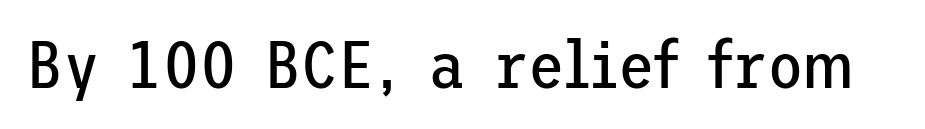
The image shows 67 px regular-weight sans-serif type, upright; set normal letter spacing, not underlined; low stroke contrast and a medium x-height.
